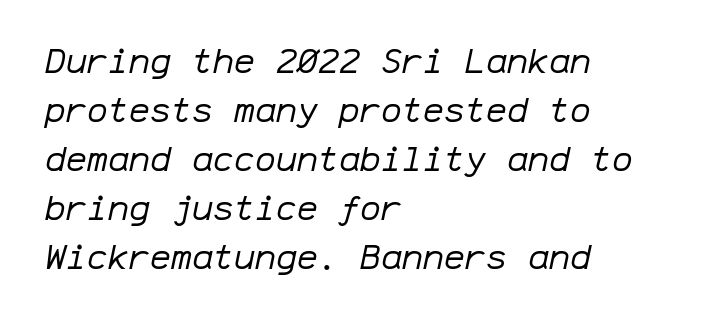
Emphasis-style slanted type is in use. Where is the straight margin? On the left. Summary of vertical rhythm: regular, with standard interline spacing. This reads as an unemphasized weight, regular at the heaviest. Nothing unusual about the tracking: characters are spaced as the font intends. Monospaced: the letters line up in strict vertical columns.
